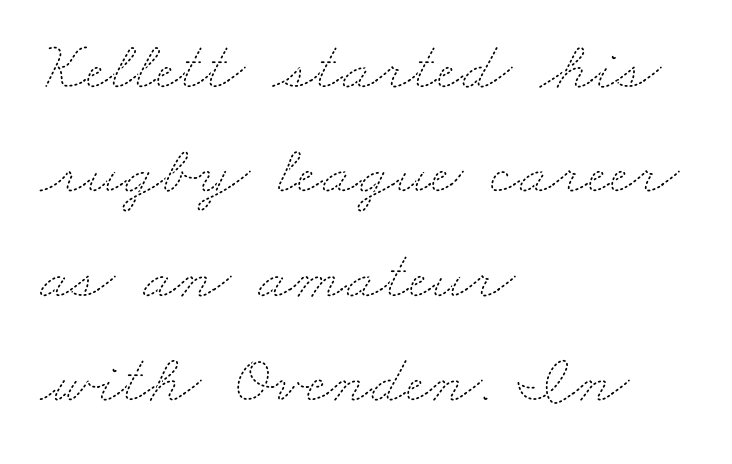
{"bold": "no", "weight": "thin", "width": "wide", "stroke_contrast": "medium", "x_height": "small", "monospaced": "no", "underline": "no", "align": "left", "line_spacing": "normal", "line_spacing_ratio": 1.49, "letter_spacing": "normal", "letter_spacing_em": 0.0, "glyph_px": 70}
